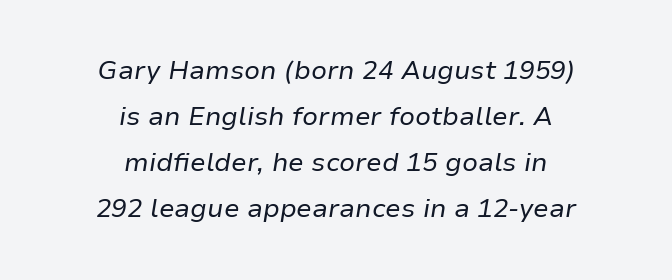
A typesetter would call this zero additional tracking. A light-to-regular cut is what we see here. A clean baseline with only descenders dipping below it. Teacher's note: observe the equal gaps on both sides — that is centered alignment. Yep, that's italic — everything's leaning.
